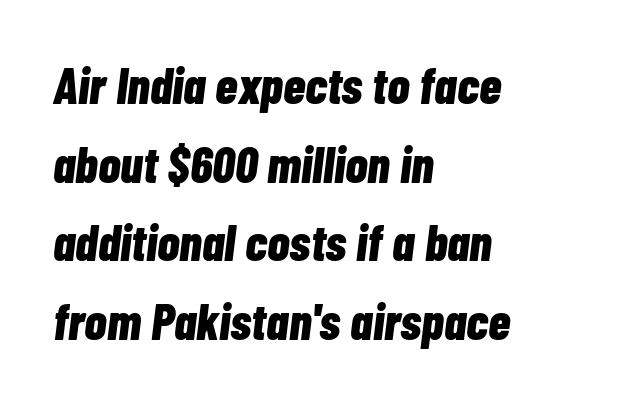
The image shows 51 px bold, condensed type, italic (leaning right); set left-aligned, normal line spacing (1.54x), normal letter spacing, not underlined; low stroke contrast and a medium x-height.
